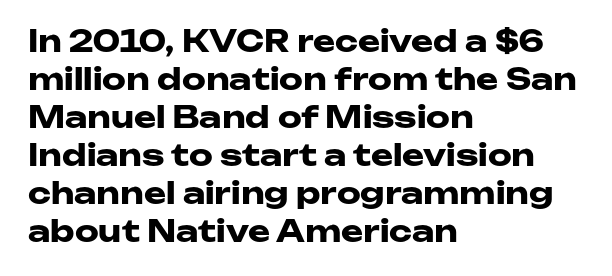
{"serif": "no", "italic": "no", "bold": "yes", "weight": "heavy", "width": "wide", "stroke_contrast": "low", "x_height": "medium", "monospaced": "no", "underline": "no", "align": "left", "line_spacing": "normal", "line_spacing_ratio": 1.27, "letter_spacing": "normal", "letter_spacing_em": 0.0, "glyph_px": 30}
